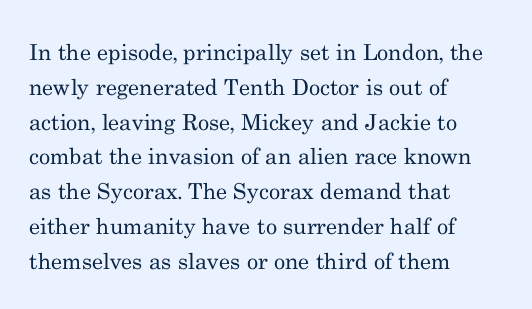
The image shows 22 px text type, upright; set left-aligned, normal line spacing (1.58x), normal letter spacing, not underlined.
